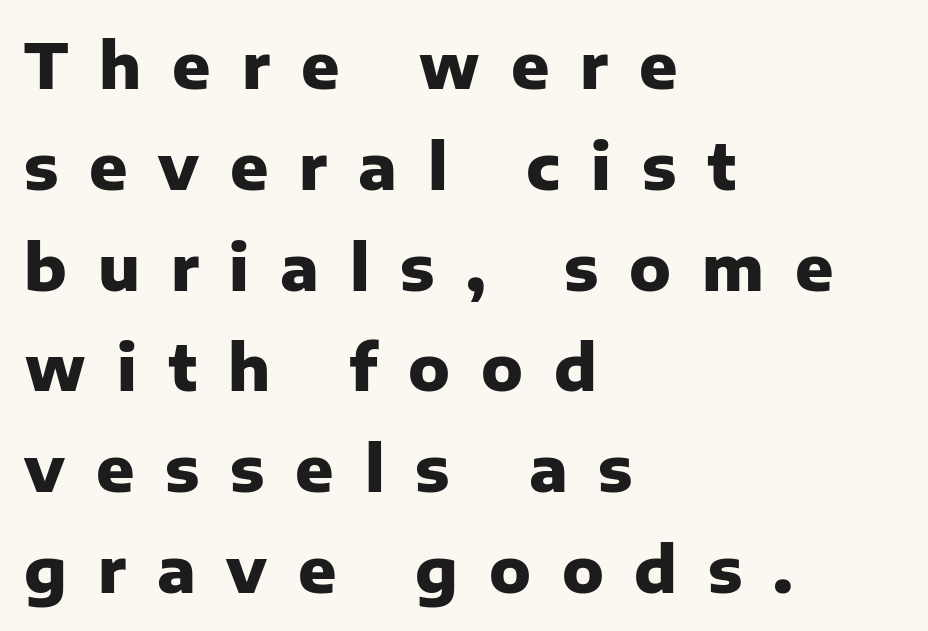
The lines sit at an ordinary, default distance from one another. This sample uses expanded letter spacing, leaving extra air between glyphs. The passage is arranged the way most books set body copy — flush left. When letters stand straight like this, we call the style roman or upright. Typesetter's note: full bold, strokes at maximum text heaviness.
